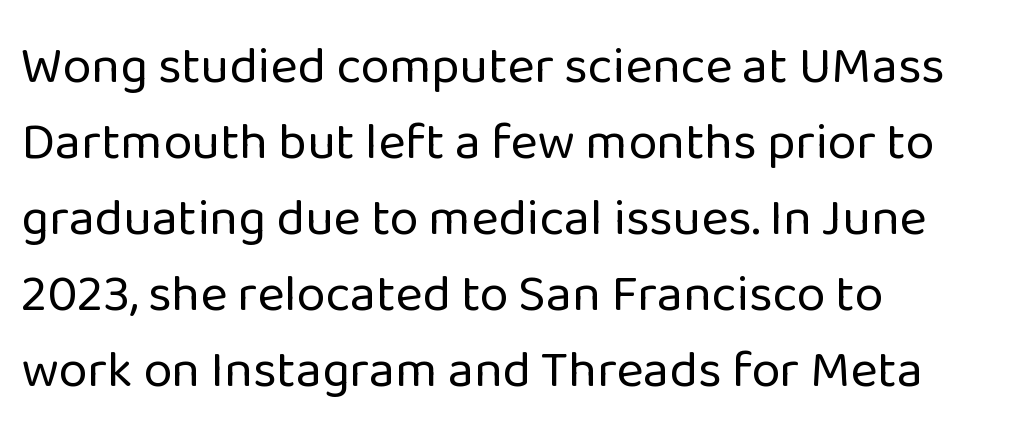
This sample is left-justified, so line endings fall wherever the words run out. When letters stand straight like this, we call the style roman or upright. Baseline-to-baseline distance is the conventional proportion of letter height. Stroke mass is kept to a normal reading level or below.
